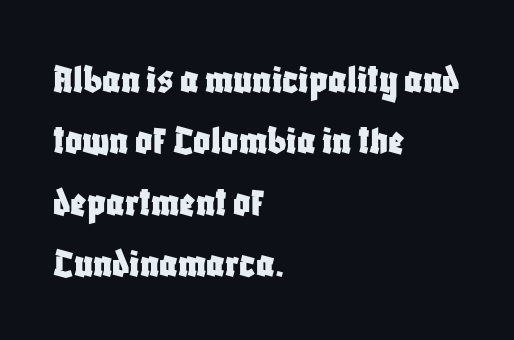
Compared with typical body copy, the letter spacing here is the same. Horizontal bands of white between lines are of average thickness. Horizontally, the lines are justified to the leading edge only. Lines of text with bare space underneath. Serif or sans? Sans — the stroke terminals are bare.
